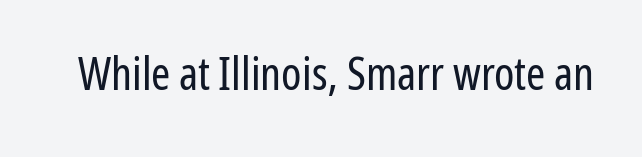
Q: Is the text bold? A: No.
Q: Is the text italic (slanted)? A: No, it is upright.
Q: Is the typeface a serif or a sans-serif typeface? A: Sans-serif.
Q: Is the text underlined? A: No.
Q: Is the spacing between letters normal or unusually wide? A: Normal.
Q: Width (condensed, normal, or wide)? A: Condensed.
Q: Stroke contrast? A: Low.
Q: x-height? A: Medium.
Q: Monospaced? A: No.
